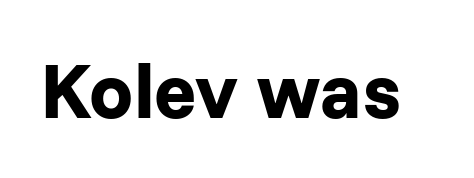
The image shows 78 px bold sans-serif type, upright; set normal letter spacing, not underlined; low stroke contrast and a medium x-height.
